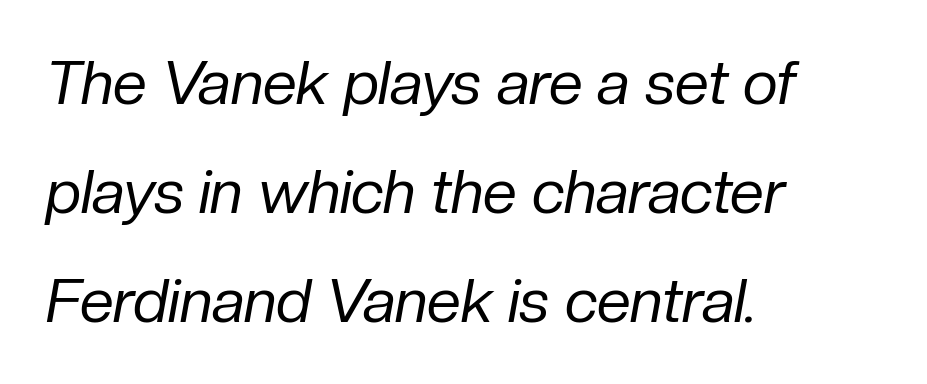
A bare baseline throughout the passage. Think standard paragraph weight, or any step lighter than that. Yep, that's italic — everything's leaning. Varying glyph widths throughout — classic text-font behaviour. Spacing between characters is what you'd get straight out of the box. Horizontally, the lines are justified to the leading edge only.
